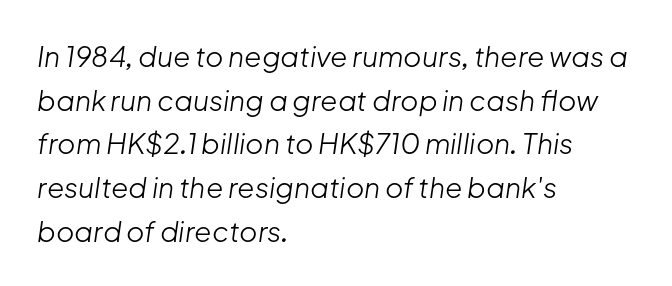
The image shows 28 px light type, italic (leaning right); set left-aligned, normal line spacing (1.56x), normal letter spacing, not underlined; low stroke contrast and a medium x-height.
